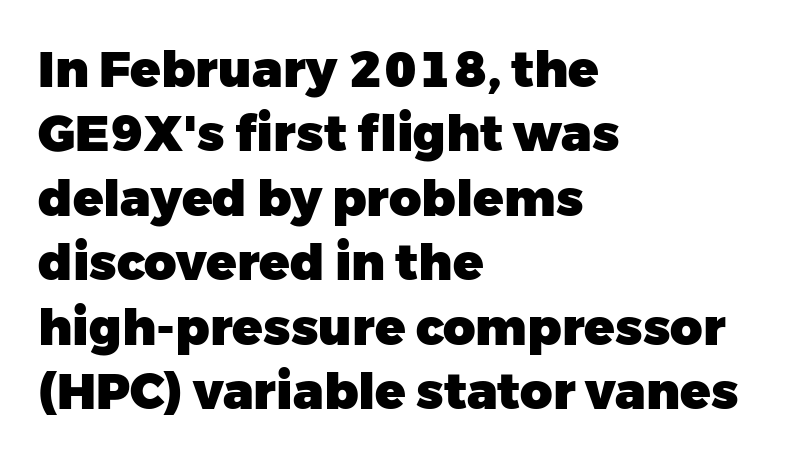
Q: Is the text bold? A: Yes.
Q: Is the text italic (slanted)? A: No, it is upright.
Q: Is the typeface a serif or a sans-serif typeface? A: Sans-serif.
Q: Is the text underlined? A: No.
Q: How is the paragraph aligned? A: Left-aligned.
Q: Is the spacing between letters normal or unusually wide? A: Normal.
Q: Is the spacing between lines tight, normal or loose? A: Normal.
Q: Width (condensed, normal, or wide)? A: Normal.
Q: Stroke contrast? A: Low.
Q: x-height? A: Medium.
Q: Monospaced? A: No.
